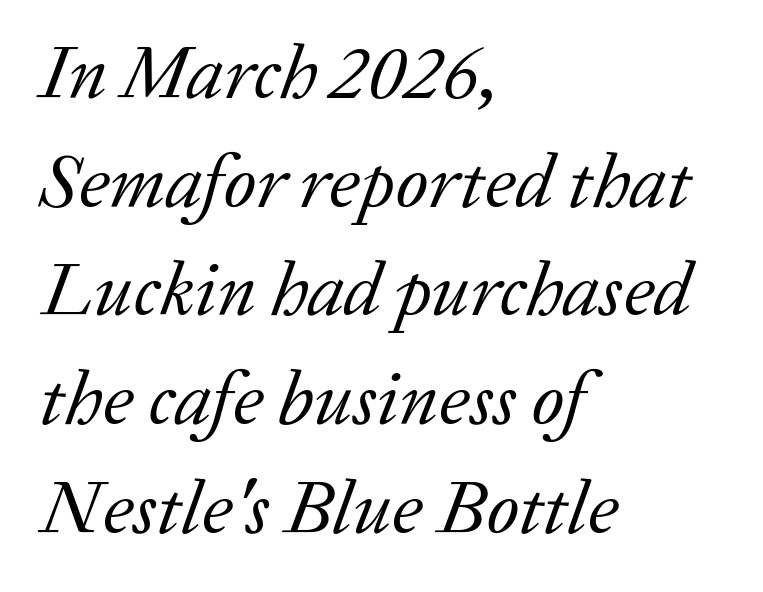
Caption: face not bold, strokes unweighted. Visually the block forms a straight wall on the left and a jagged coastline on the right. Anything drawn beneath the words? Only blank space. If you measured baseline to baseline, you'd find a middling distance. There is no visible air inserted between adjacent glyphs.
